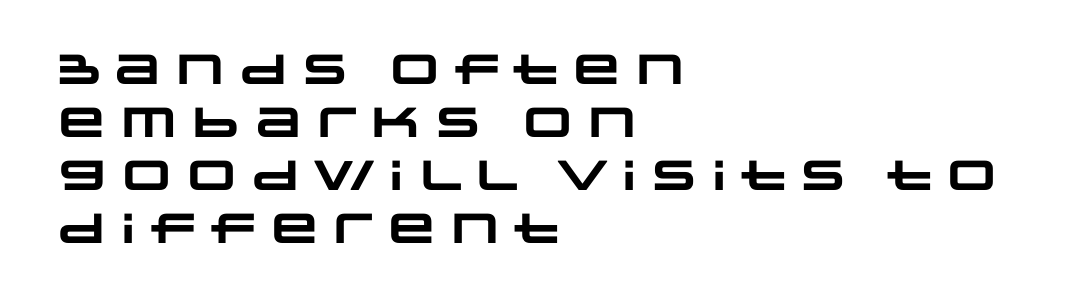
The image shows 42 px heavy, wide sans-serif type; set left-aligned, normal line spacing (1.26x), normal letter spacing, not underlined; low stroke contrast and a large x-height.
